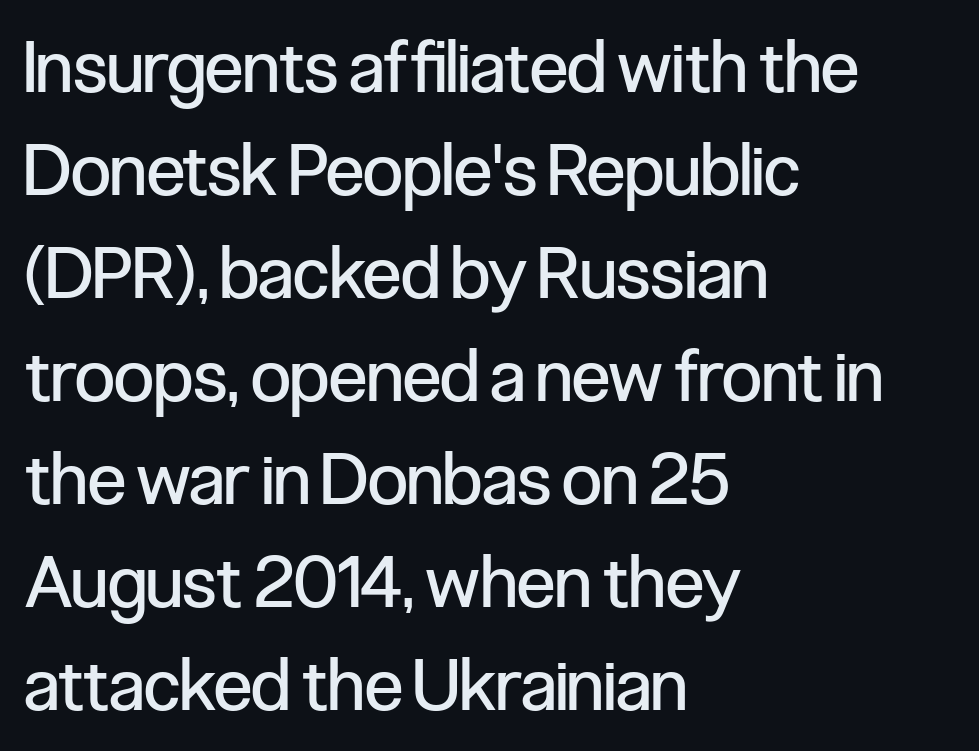
Q: Is the text bold? A: No.
Q: Is the text italic (slanted)? A: No, it is upright.
Q: Is the typeface a serif or a sans-serif typeface? A: Sans-serif.
Q: Is the text underlined? A: No.
Q: How is the paragraph aligned? A: Left-aligned.
Q: Is the spacing between letters normal or unusually wide? A: Normal.
Q: Is the spacing between lines tight, normal or loose? A: Normal.
Q: Width (condensed, normal, or wide)? A: Condensed.
Q: Stroke contrast? A: Low.
Q: x-height? A: Medium.
Q: Monospaced? A: No.
